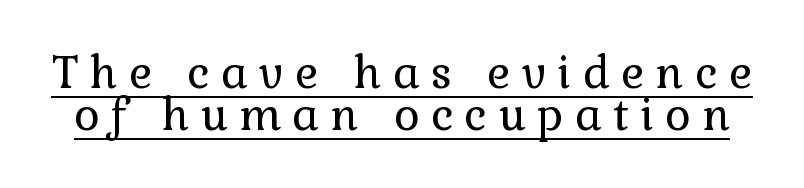
Q: Is the text bold? A: No.
Q: Is the text italic (slanted)? A: No, it is upright.
Q: Is the typeface a serif or a sans-serif typeface? A: Serif.
Q: Is the text underlined? A: Yes.
Q: Is the spacing between letters normal or unusually wide? A: Unusually wide.
Q: Is the spacing between lines tight, normal or loose? A: Tight.
Q: Width (condensed, normal, or wide)? A: Normal.
Q: x-height? A: Medium.
Q: Monospaced? A: No.
